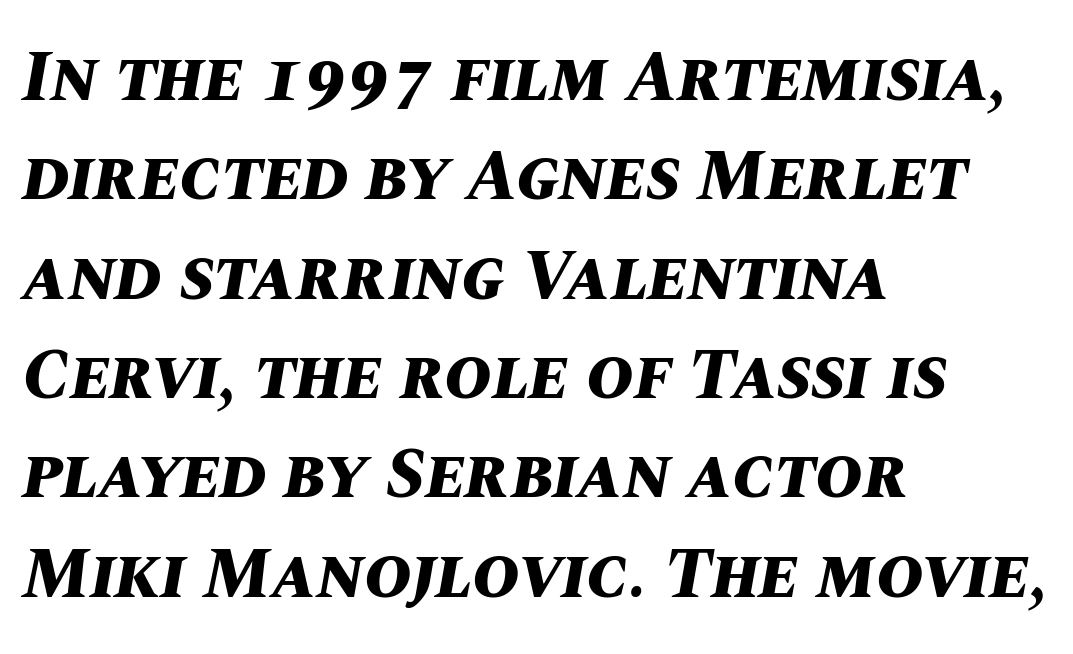
{"italic": "yes", "lean": "right", "slant_degrees": 10, "bold": "yes", "weight": "bold", "width": "normal", "stroke_contrast": "medium", "x_height": "large", "monospaced": "no", "underline": "no", "align": "left", "line_spacing": "normal", "line_spacing_ratio": 1.38, "letter_spacing": "normal", "letter_spacing_em": 0.0, "glyph_px": 72}
